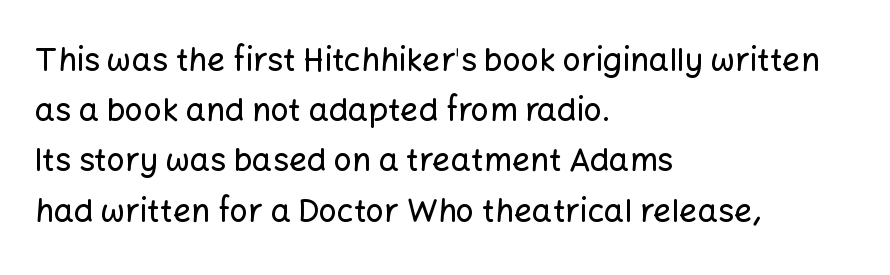
The image shows 32 px sans-serif type, upright; set left-aligned, normal line spacing (1.57x), normal letter spacing, not underlined; low stroke contrast and a medium x-height.
